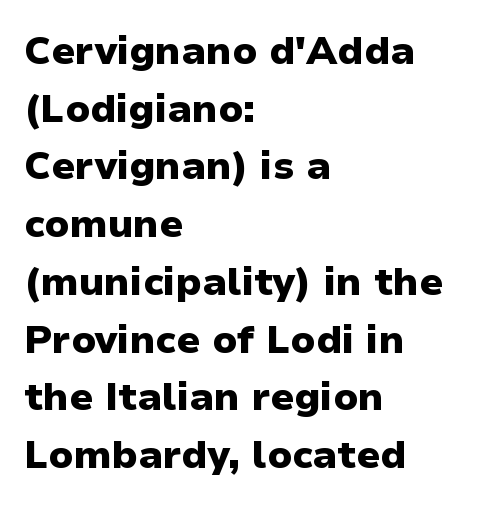
This sample keeps an unexceptional amount of space between lines. These lines stack with their left ends in a neat column. The characters display no serif detailing; their extremities are plain. The rendering uses natural spacing where letterforms have individual widths. In terms of weight, the rendering is a true, heavy bold.
